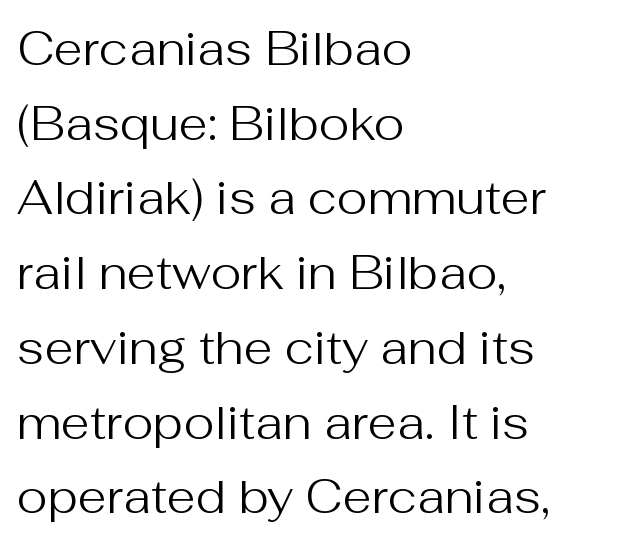
Q: Is the text bold? A: No.
Q: Is the text italic (slanted)? A: No, it is upright.
Q: Is the typeface a serif or a sans-serif typeface? A: Sans-serif.
Q: Is the text underlined? A: No.
Q: How is the paragraph aligned? A: Left-aligned.
Q: Is the spacing between letters normal or unusually wide? A: Normal.
Q: Is the spacing between lines tight, normal or loose? A: Normal.
Q: Width (condensed, normal, or wide)? A: Normal.
Q: Stroke contrast? A: Medium.
Q: x-height? A: Medium.
Q: Monospaced? A: No.
